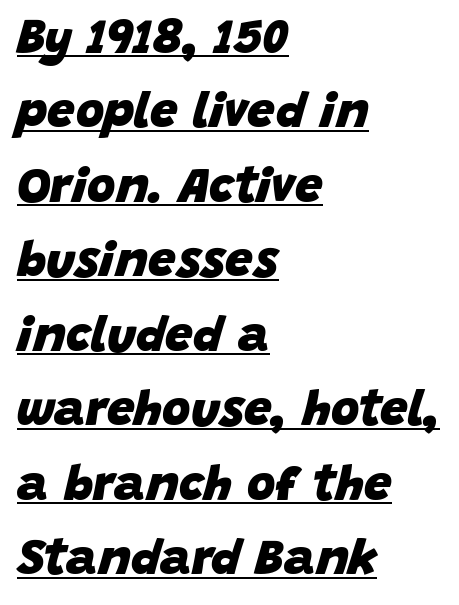
{"italic": "yes", "lean": "right", "slant_degrees": 15, "bold": "yes", "weight": "heavy", "width": "normal", "stroke_contrast": "low", "x_height": "large", "monospaced": "no", "underline": "yes", "align": "left", "line_spacing": "normal", "line_spacing_ratio": 1.52, "letter_spacing": "normal", "letter_spacing_em": 0.0, "glyph_px": 49}
